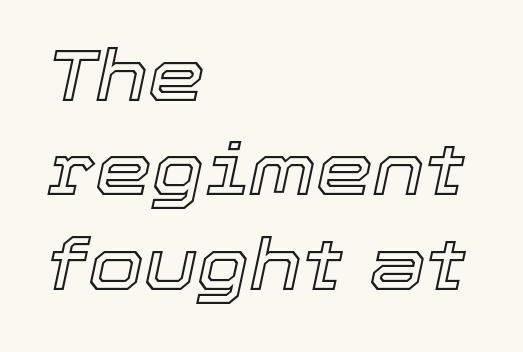
Q: Is the text italic (slanted)? A: Yes, it leans right by about 12 degrees.
Q: Is the text underlined? A: No.
Q: How is the paragraph aligned? A: Left-aligned.
Q: Is the spacing between letters normal or unusually wide? A: Normal.
Q: Is the spacing between lines tight, normal or loose? A: Normal.
Q: Width (condensed, normal, or wide)? A: Normal.
Q: x-height? A: Medium.
Q: Monospaced? A: No.
